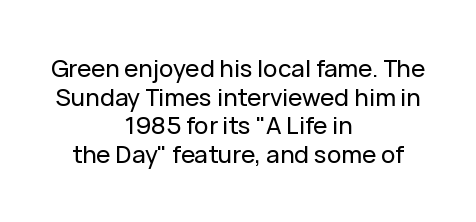
The image shows 24 px text type, upright; set centered, line spacing 1.19x, normal letter spacing, not underlined.
